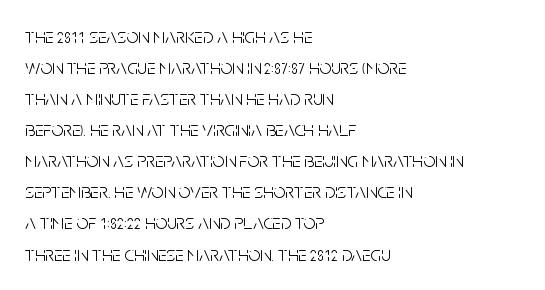
Q: Is the text bold? A: No.
Q: Is the text italic (slanted)? A: No, it is upright.
Q: Is the text underlined? A: No.
Q: How is the paragraph aligned? A: Left-aligned.
Q: Is the spacing between letters normal or unusually wide? A: Normal.
Q: Is the spacing between lines tight, normal or loose? A: Normal.
